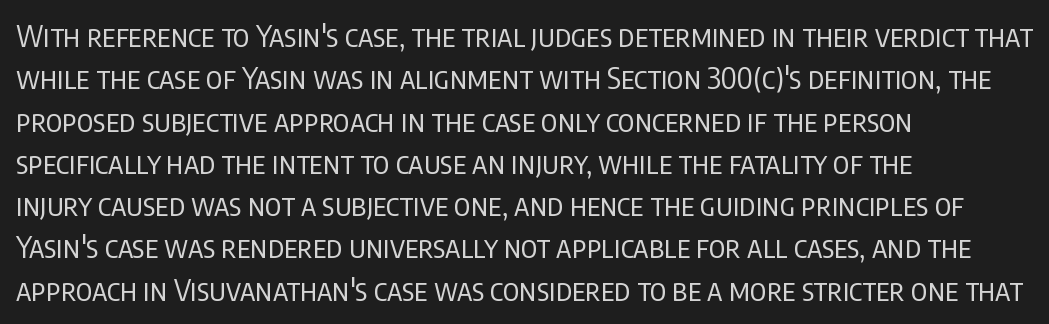
Q: Is the text bold? A: No.
Q: Is the text italic (slanted)? A: No, it is upright.
Q: Is the typeface a serif or a sans-serif typeface? A: Sans-serif.
Q: Is the text underlined? A: No.
Q: How is the paragraph aligned? A: Left-aligned.
Q: Is the spacing between letters normal or unusually wide? A: Normal.
Q: Is the spacing between lines tight, normal or loose? A: Normal.
Q: Width (condensed, normal, or wide)? A: Condensed.
Q: Stroke contrast? A: Low.
Q: x-height? A: Large.
Q: Monospaced? A: No.
